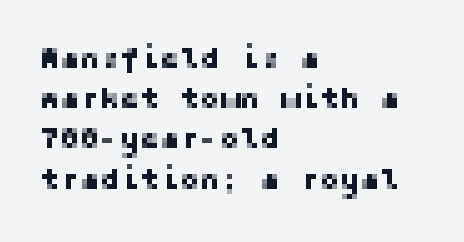
The image shows 30 px sans-serif type, upright; set left-aligned, normal line spacing (1.34x), normal letter spacing, not underlined; low stroke contrast and a medium x-height.
